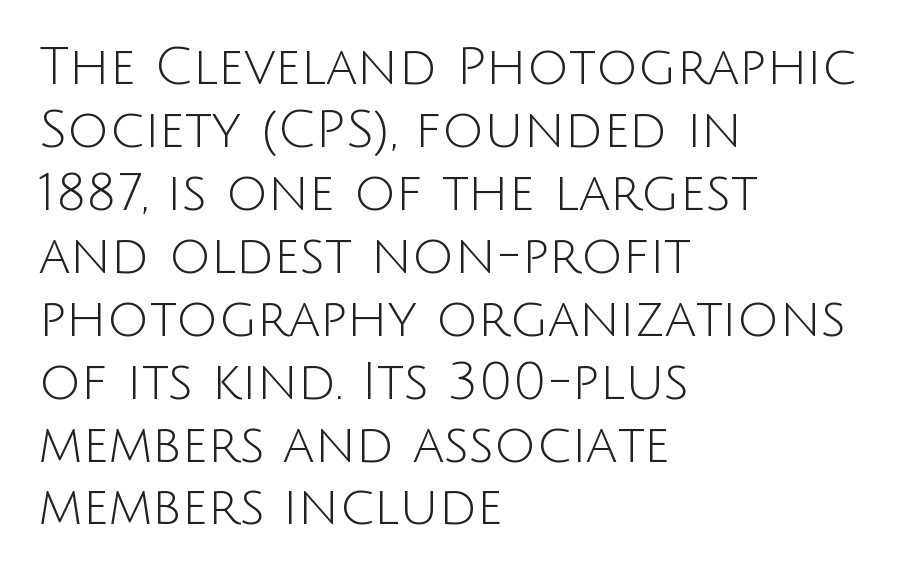
{"serif": "no", "italic": "no", "bold": "no", "weight": "light", "width": "normal", "stroke_contrast": "low", "x_height": "large", "monospaced": "no", "underline": "no", "align": "left", "line_spacing_ratio": 1.21, "letter_spacing": "normal", "letter_spacing_em": 0.0, "glyph_px": 52}
